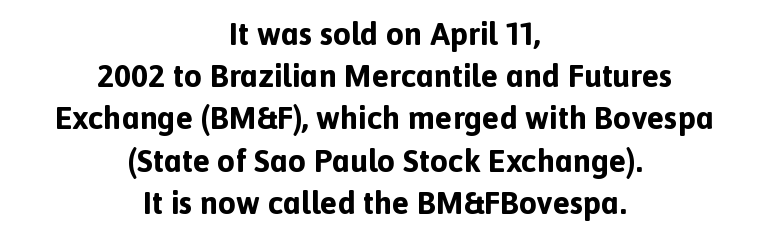
Look at the tracking — it's just the regular setting, nothing added. Rendered with straight, roman letterforms. Layout note: lines centered. The zone under the glyphs is completely vacant. Looks like regular typesetting: each glyph gets only the width it needs.
